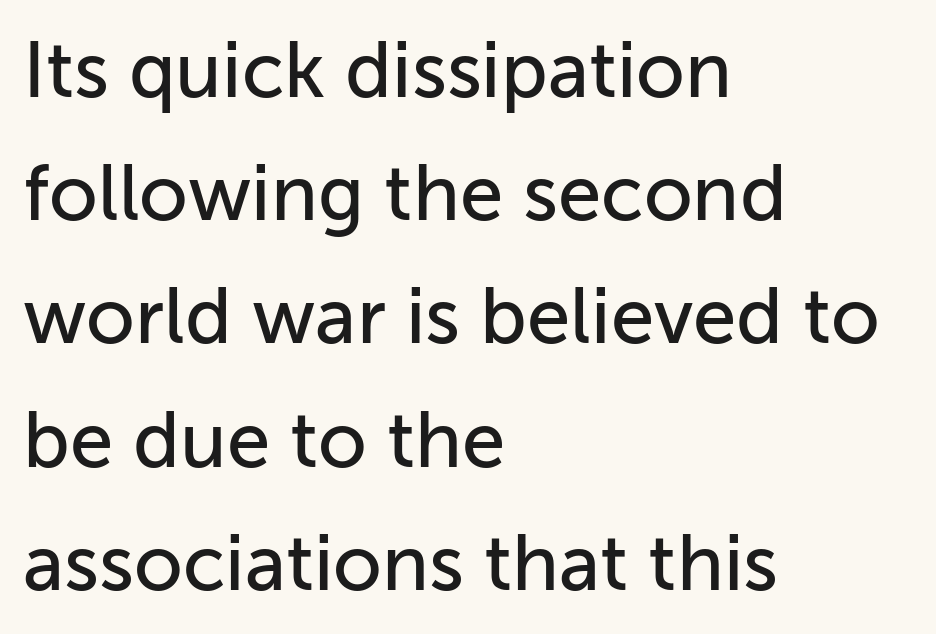
The image shows 78 px sans-serif type, upright; set left-aligned, normal line spacing (1.58x), normal letter spacing, not underlined; low stroke contrast and a medium x-height.
